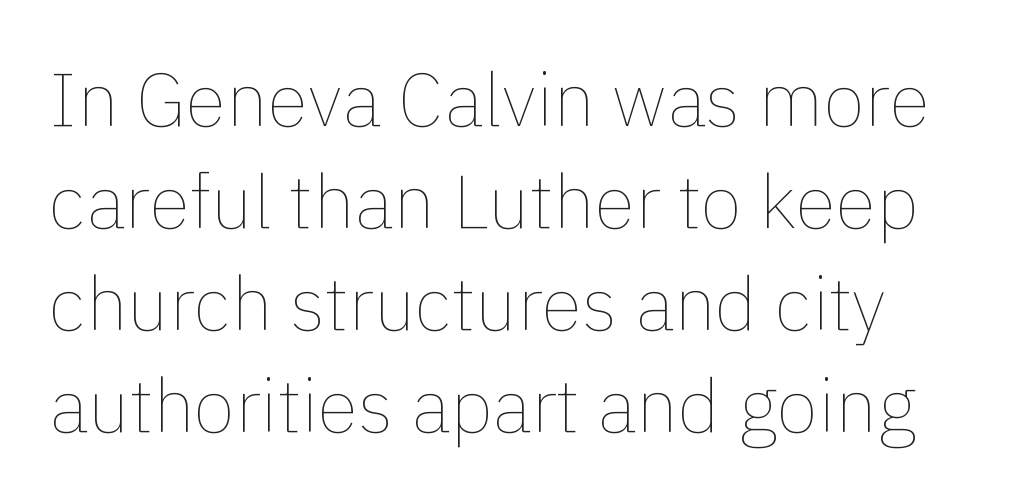
The image shows 75 px thin type, upright; set normal line spacing (1.36x), normal letter spacing, not underlined; a medium x-height.
